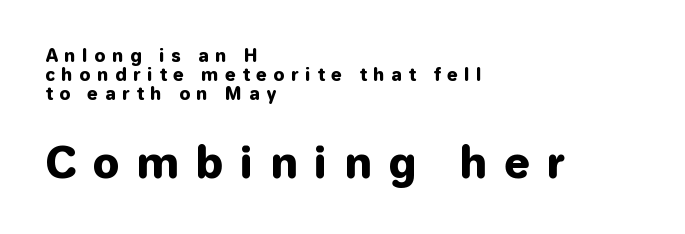
Q: Is the text bold? A: Yes.
Q: Is the text italic (slanted)? A: No, it is upright.
Q: Is the typeface a serif or a sans-serif typeface? A: Sans-serif.
Q: Is the text underlined? A: No.
Q: How is the paragraph aligned? A: Left-aligned.
Q: Is the spacing between letters normal or unusually wide? A: Unusually wide.
Q: Is the spacing between lines tight, normal or loose? A: Tight.
Q: Which block of text is set in a larger size, the first (top) or the second (bottom)? A: The second (bottom) one.
Q: Width (condensed, normal, or wide)? A: Normal.
Q: Stroke contrast? A: Low.
Q: x-height? A: Medium.
Q: Monospaced? A: No.
